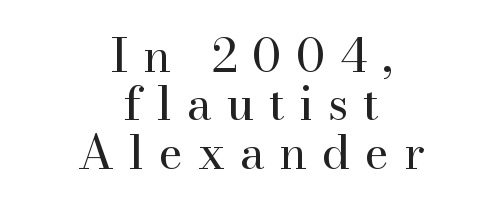
Q: Is the text bold? A: No.
Q: Is the text italic (slanted)? A: No, it is upright.
Q: Is the typeface a serif or a sans-serif typeface? A: Serif.
Q: Is the text underlined? A: No.
Q: How is the paragraph aligned? A: Centered.
Q: Is the spacing between letters normal or unusually wide? A: Unusually wide.
Q: Is the spacing between lines tight, normal or loose? A: Tight.
Q: Width (condensed, normal, or wide)? A: Normal.
Q: Stroke contrast? A: High.
Q: x-height? A: Small.
Q: Monospaced? A: No.
